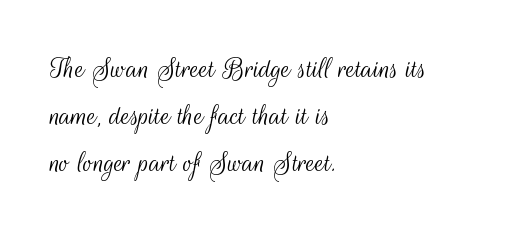
The image shows 32 px light, condensed sans-serif type; set left-aligned, normal line spacing (1.47x), normal letter spacing, not underlined; medium stroke contrast and a small x-height.
